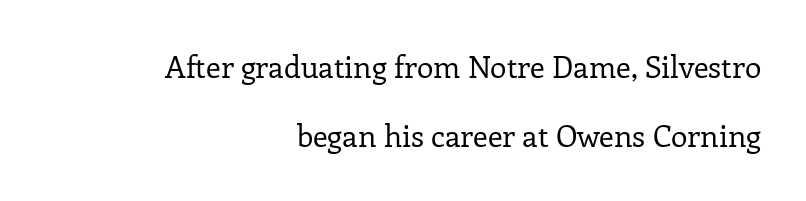
{"serif": "yes", "italic": "no", "bold": "no", "weight": "regular", "width": "normal", "stroke_contrast": "low", "x_height": "medium", "monospaced": "no", "underline": "no", "align": "right", "line_spacing": "loose", "line_spacing_ratio": 2.31, "letter_spacing": "normal", "letter_spacing_em": 0.0, "glyph_px": 30}
